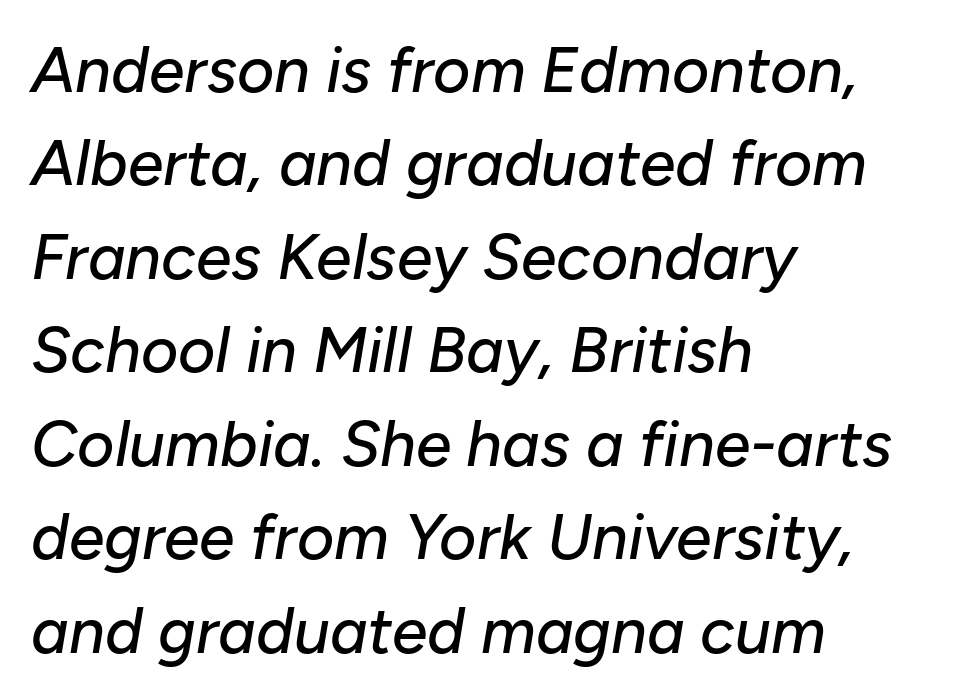
The image shows 64 px text type, italic (leaning right); set left-aligned, normal line spacing (1.46x), normal letter spacing, not underlined; low stroke contrast and a medium x-height.
